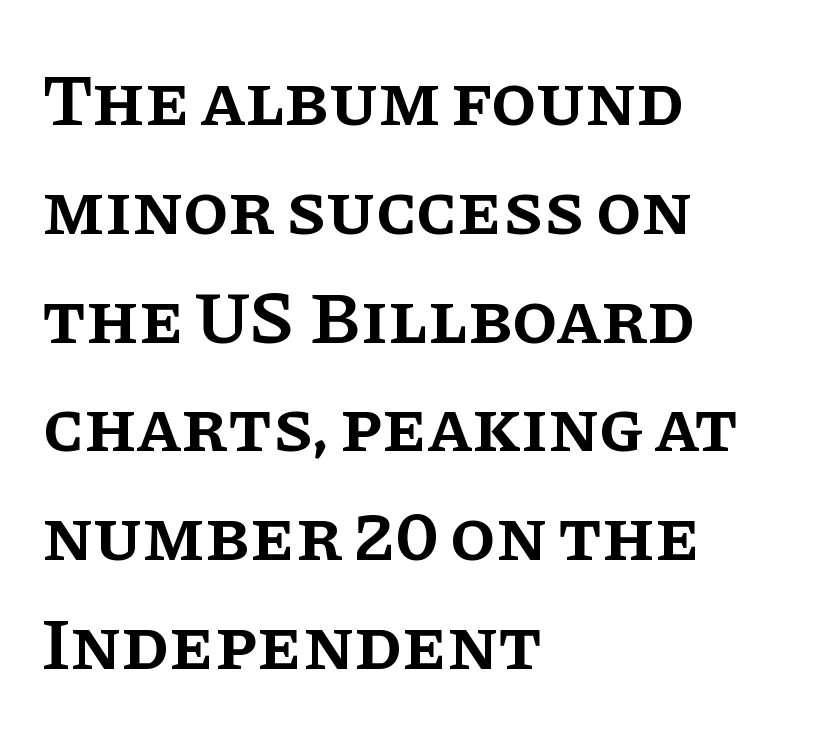
{"serif": "yes", "italic": "no", "bold": "semi", "weight": "semibold", "width": "normal", "stroke_contrast": "low", "x_height": "large", "monospaced": "no", "underline": "no", "align": "left", "line_spacing": "normal", "line_spacing_ratio": 1.47, "letter_spacing": "normal", "letter_spacing_em": 0.0, "glyph_px": 74}
